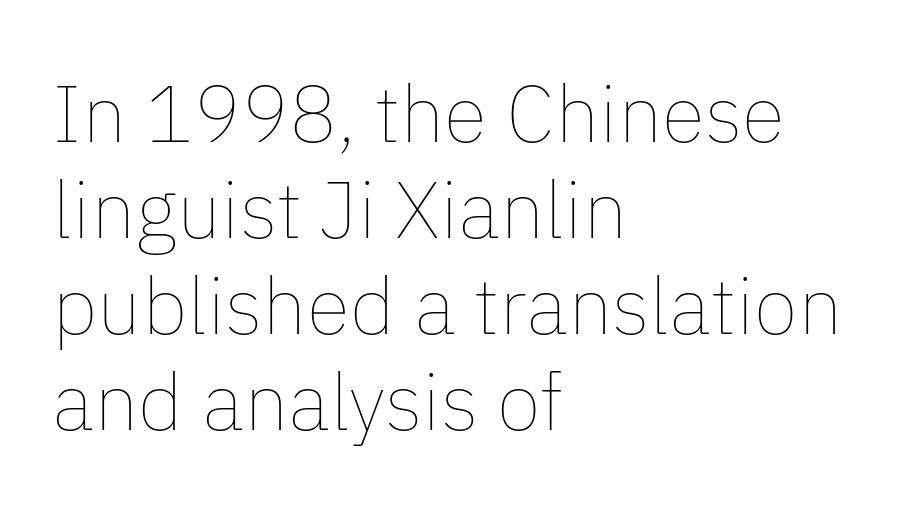
The image shows 80 px thin type, upright; set left-aligned, line spacing 1.2x, normal letter spacing, not underlined; low stroke contrast and a medium x-height.
